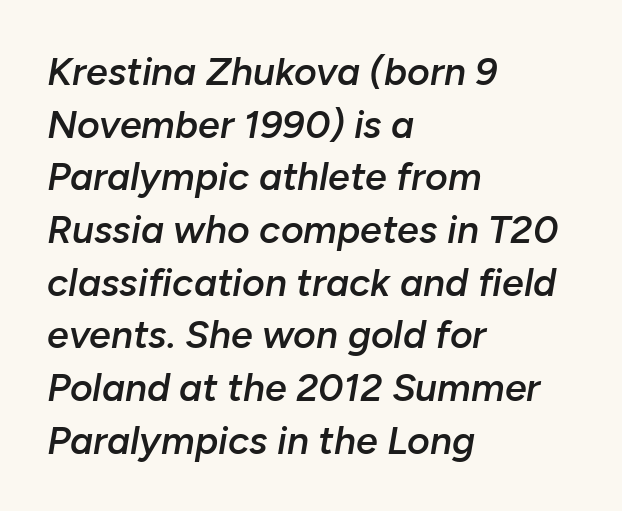
Q: Is the text bold? A: Semi-bold.
Q: Is the text italic (slanted)? A: Yes, it leans right by about 10 degrees.
Q: Is the text underlined? A: No.
Q: How is the paragraph aligned? A: Left-aligned.
Q: Is the spacing between letters normal or unusually wide? A: Normal.
Q: Is the spacing between lines tight, normal or loose? A: Normal.
Q: Width (condensed, normal, or wide)? A: Normal.
Q: Stroke contrast? A: Low.
Q: x-height? A: Medium.
Q: Monospaced? A: No.
